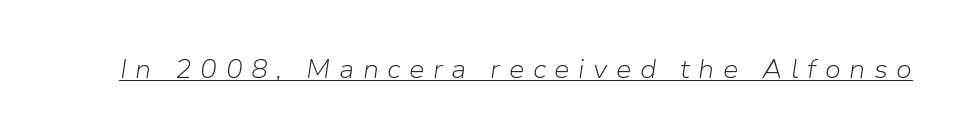
The image shows 25 px text type, italic (leaning right); set unusually wide letter spacing (+0.34 em), underlined.
